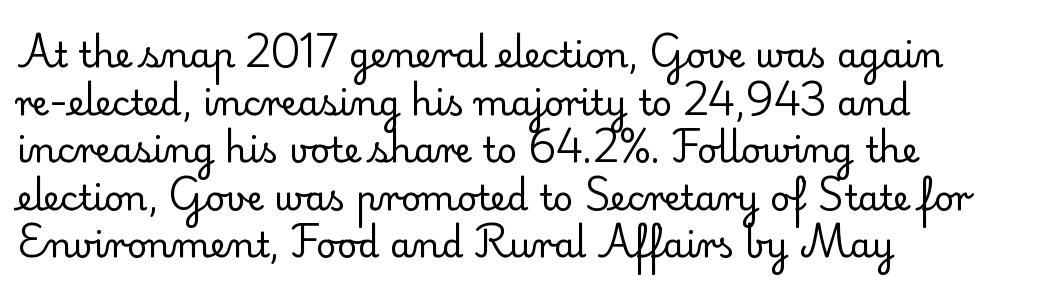
The image shows 35 px regular-weight serif type, upright; set left-aligned, normal line spacing (1.36x), normal letter spacing, not underlined; low stroke contrast and a small x-height.
